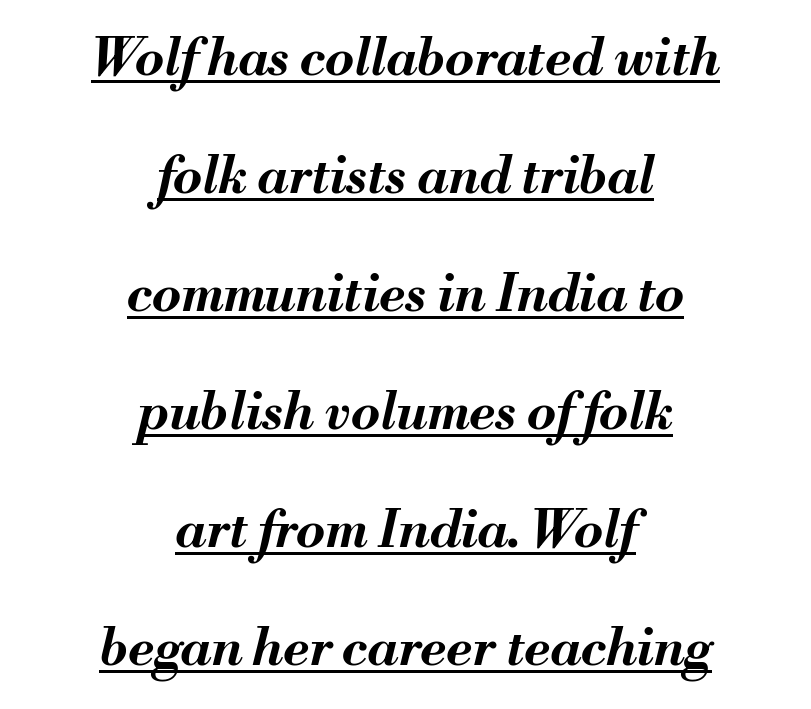
Q: Is the text bold? A: Yes.
Q: Is the text italic (slanted)? A: Yes, it leans right by about 13 degrees.
Q: Is the text underlined? A: Yes.
Q: How is the paragraph aligned? A: Centered.
Q: Is the spacing between letters normal or unusually wide? A: Normal.
Q: Is the spacing between lines tight, normal or loose? A: Loose.
Q: Width (condensed, normal, or wide)? A: Normal.
Q: Stroke contrast? A: Medium.
Q: x-height? A: Small.
Q: Monospaced? A: No.
